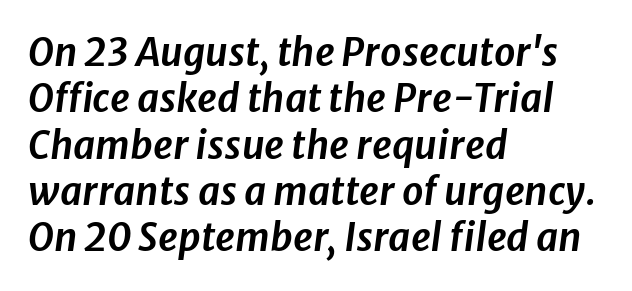
{"italic": "yes", "lean": "right", "slant_degrees": 8, "width": "normal", "stroke_contrast": "low", "x_height": "medium", "monospaced": "no", "underline": "no", "align": "left", "line_spacing_ratio": 1.22, "letter_spacing": "normal", "letter_spacing_em": 0.0, "glyph_px": 38}
